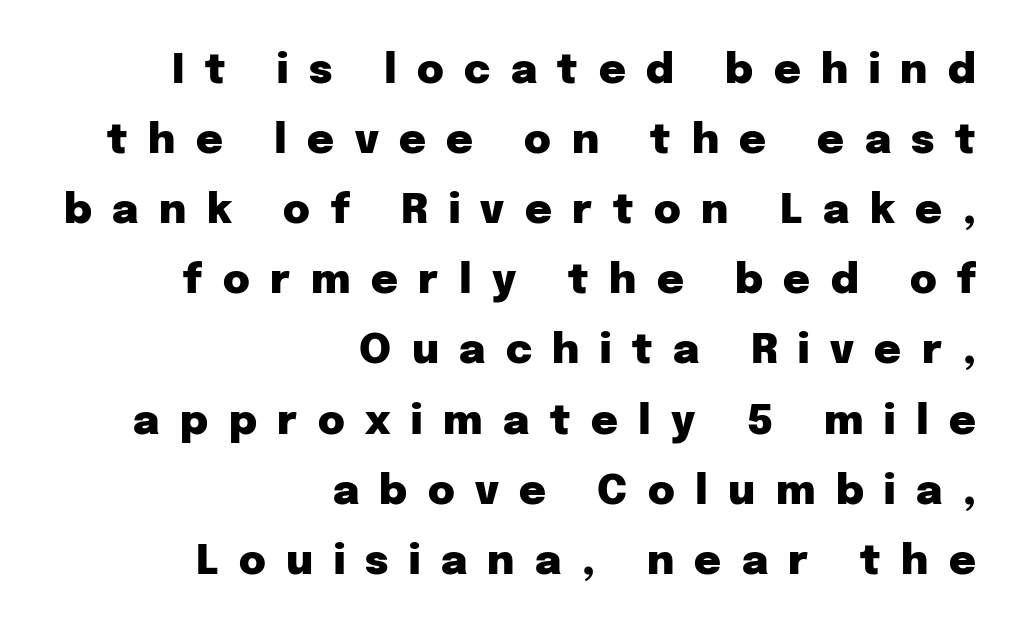
{"serif": "no", "italic": "no", "bold": "yes", "weight": "heavy", "width": "normal", "stroke_contrast": "low", "x_height": "medium", "monospaced": "no", "underline": "no", "align": "right", "line_spacing_ratio": 1.71, "letter_spacing": "wide", "letter_spacing_em": 0.5, "glyph_px": 41}
